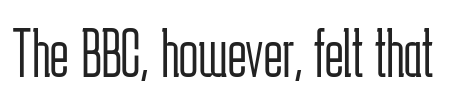
Q: Is the text bold? A: No.
Q: Is the text italic (slanted)? A: No, it is upright.
Q: Is the typeface a serif or a sans-serif typeface? A: Sans-serif.
Q: Is the text underlined? A: No.
Q: Is the spacing between letters normal or unusually wide? A: Normal.
Q: Width (condensed, normal, or wide)? A: Condensed.
Q: Stroke contrast? A: Low.
Q: x-height? A: Medium.
Q: Monospaced? A: No.
